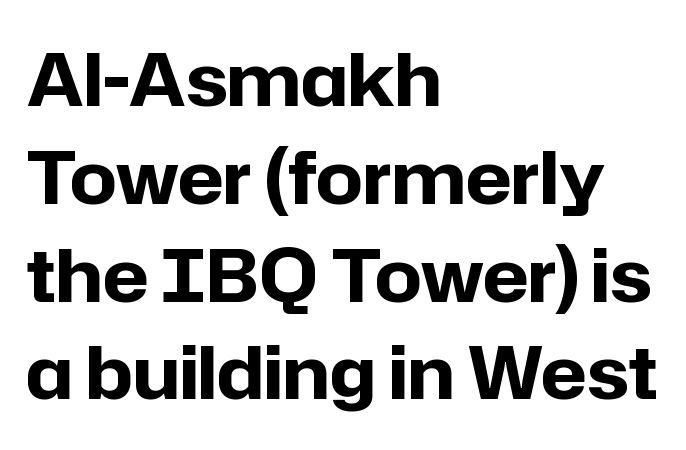
The glyphs in this specimen are sans serif. Notice how descenders clear the ascenders below comfortably — that's standard leading. The baseline area is clear. The passage shown has conventional tracking throughout. Proportional: the letters do not fall into vertical columns. Visually the block forms a straight wall on the left and a jagged coastline on the right.
